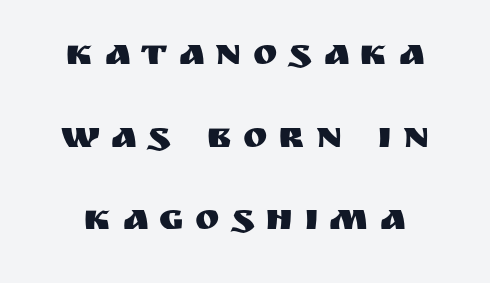
The image shows 37 px sans-serif type, upright; set loose line spacing (2.23x), unusually wide letter spacing (+0.3 em), not underlined; medium stroke contrast and a large x-height.
